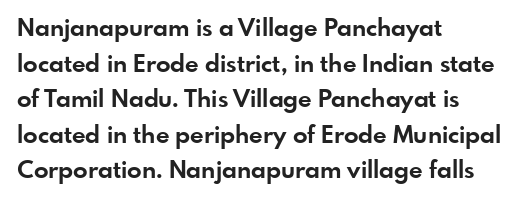
The image shows 24 px bold type, upright; set left-aligned, normal line spacing (1.48x), normal letter spacing, not underlined.
